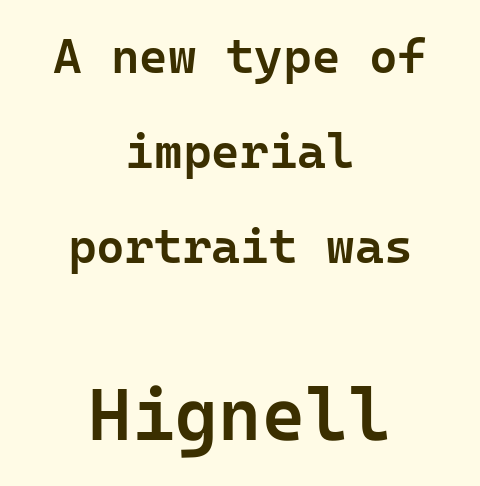
Centered paragraph, ragged on both sides. Size contrast runs from small at the top to large at the bottom. Nope, no serifs anywhere on these letters. The font's upright variant was chosen for this text. Rule under the text: the space is simply empty.
